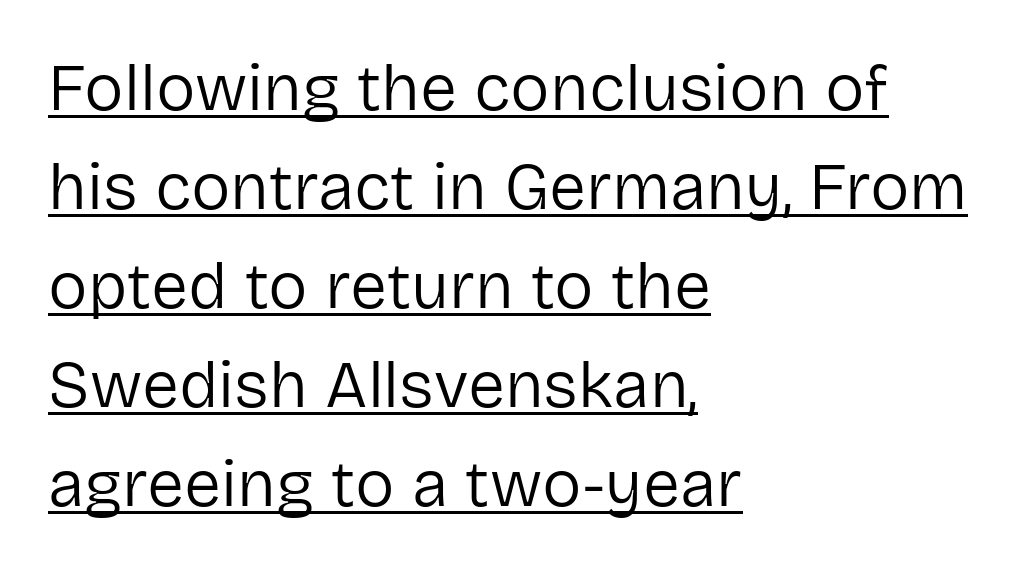
Q: Is the text bold? A: No.
Q: Is the text italic (slanted)? A: No, it is upright.
Q: Is the typeface a serif or a sans-serif typeface? A: Sans-serif.
Q: Is the text underlined? A: Yes.
Q: How is the paragraph aligned? A: Left-aligned.
Q: Is the spacing between letters normal or unusually wide? A: Normal.
Q: Is the spacing between lines tight, normal or loose? A: Normal.
Q: Width (condensed, normal, or wide)? A: Normal.
Q: Stroke contrast? A: Low.
Q: x-height? A: Medium.
Q: Monospaced? A: No.
